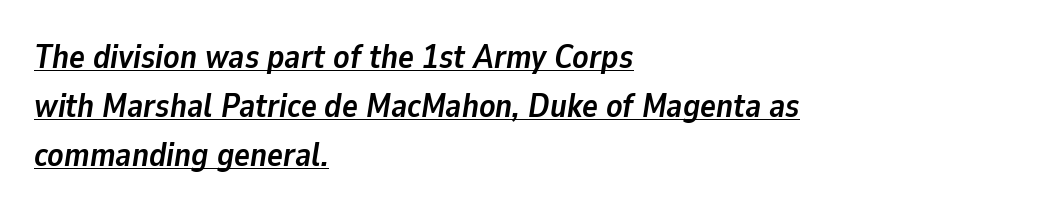
Q: Is the text bold? A: Yes.
Q: Is the text italic (slanted)? A: Yes, it leans right by about 9 degrees.
Q: Is the text underlined? A: Yes.
Q: How is the paragraph aligned? A: Left-aligned.
Q: Is the spacing between letters normal or unusually wide? A: Normal.
Q: Is the spacing between lines tight, normal or loose? A: Normal.
Q: Width (condensed, normal, or wide)? A: Normal.
Q: Stroke contrast? A: Low.
Q: x-height? A: Medium.
Q: Monospaced? A: No.
